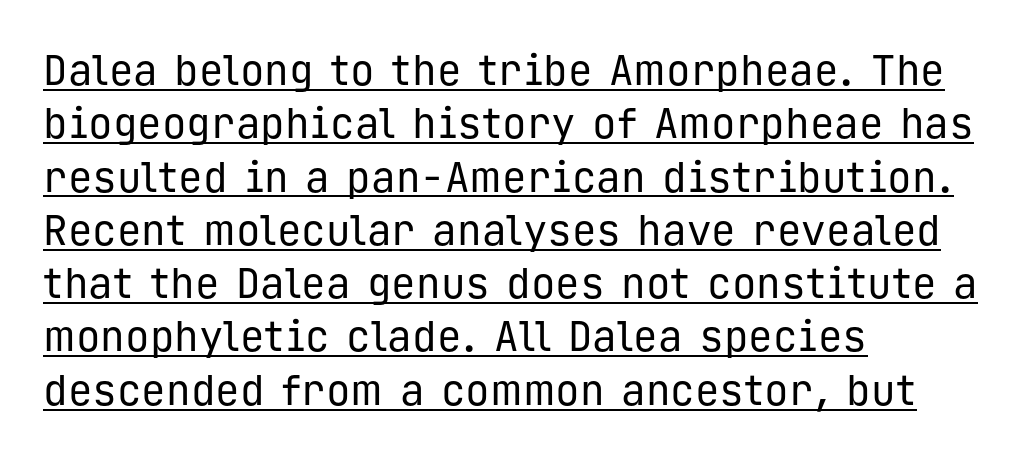
The image shows 41 px regular-weight sans-serif type, upright, monospaced; set left-aligned, normal line spacing (1.3x), normal letter spacing, underlined; low stroke contrast and a medium x-height.
